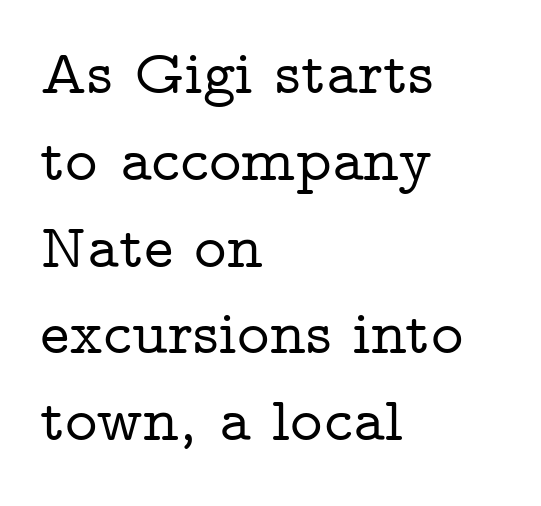
Are there feet on the stems? There are — it's a serif. Layout note: lines flush left. The specimen reads as upright at a glance. Is the letter spacing exaggerated? No — it looks like the ordinary default.
